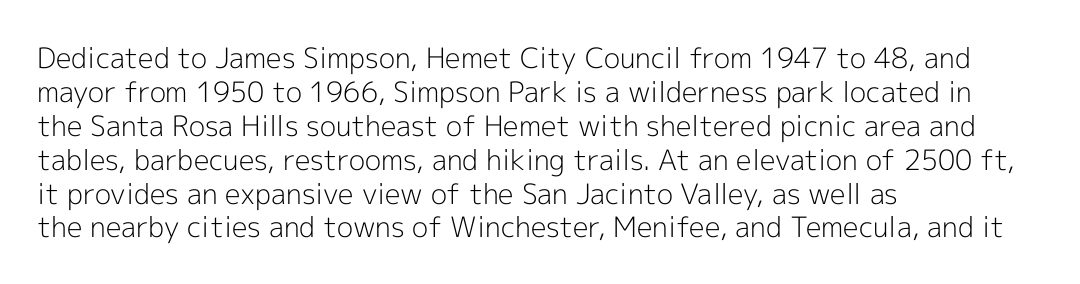
The image shows 28 px light sans-serif type, upright; set left-aligned, line spacing 1.21x, normal letter spacing, not underlined; a medium x-height.
